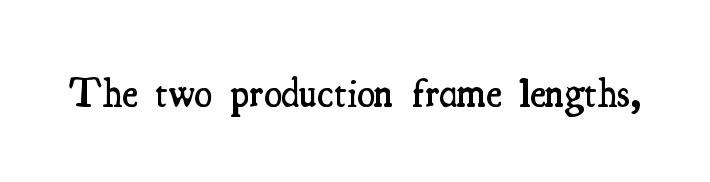
Q: Is the text bold? A: Semi-bold.
Q: Is the text italic (slanted)? A: No, it is upright.
Q: Is the typeface a serif or a sans-serif typeface? A: Serif.
Q: Is the text underlined? A: No.
Q: Is the spacing between letters normal or unusually wide? A: Normal.
Q: Width (condensed, normal, or wide)? A: Condensed.
Q: Stroke contrast? A: Medium.
Q: x-height? A: Small.
Q: Monospaced? A: No.
